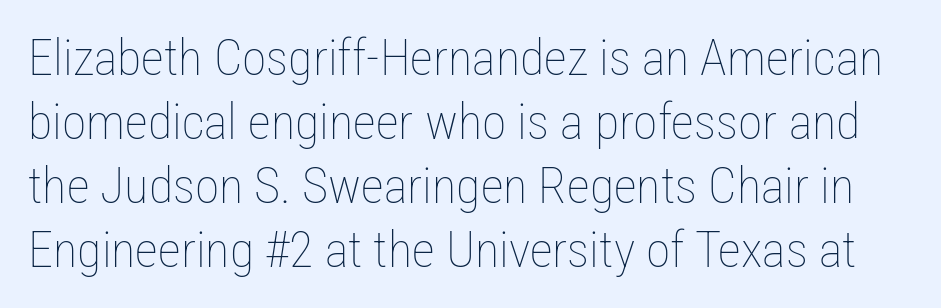
Q: Is the text bold? A: No.
Q: Is the text italic (slanted)? A: No, it is upright.
Q: Is the text underlined? A: No.
Q: Is the spacing between letters normal or unusually wide? A: Normal.
Q: Is the spacing between lines tight, normal or loose? A: Normal.
Q: Width (condensed, normal, or wide)? A: Condensed.
Q: Stroke contrast? A: Low.
Q: x-height? A: Medium.
Q: Monospaced? A: No.
